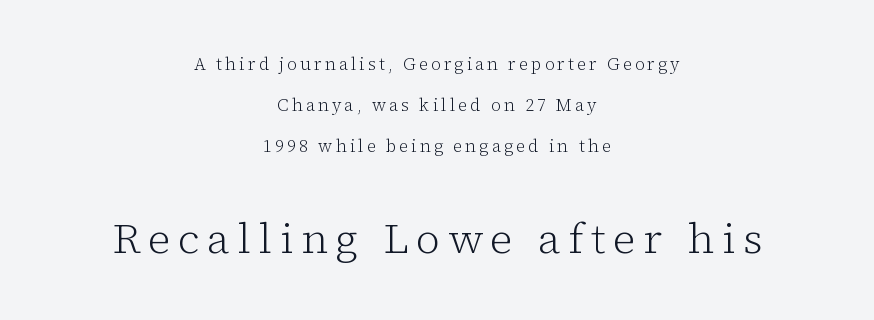
The image shows 42 px light serif type, upright; set centered, loose line spacing (2.41x), not underlined; the second (bottom) block is 2.47x larger; low stroke contrast and a medium x-height.
